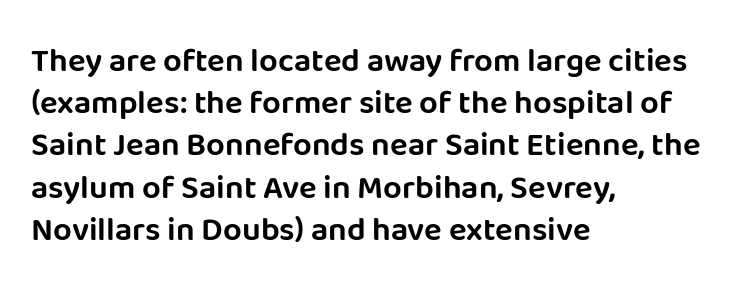
{"serif": "no", "italic": "no", "width": "normal", "stroke_contrast": "low", "x_height": "large", "monospaced": "no", "underline": "no", "align": "left", "line_spacing": "normal", "line_spacing_ratio": 1.28, "letter_spacing": "normal", "letter_spacing_em": 0.0, "glyph_px": 33}
